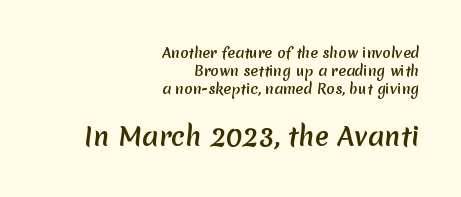
The image shows 26 px text type; set right-aligned, normal line spacing (1.28x), normal letter spacing, not underlined; the second (bottom) block is 1.86x larger.
